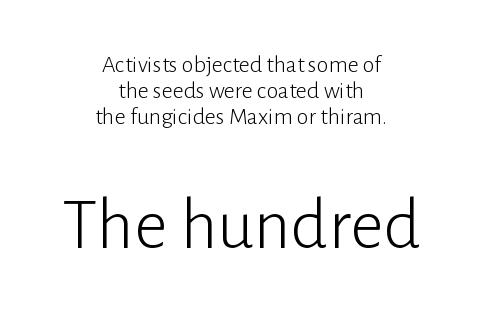
{"serif": "no", "italic": "no", "bold": "no", "weight": "light", "width": "normal", "stroke_contrast": "low", "x_height": "medium", "monospaced": "no", "underline": "no", "align": "center", "line_spacing": "tight", "line_spacing_ratio": 1.09, "letter_spacing": "normal", "letter_spacing_em": 0.0, "larger_block": "second", "size_ratio": 3.04, "glyph_px": 73}
